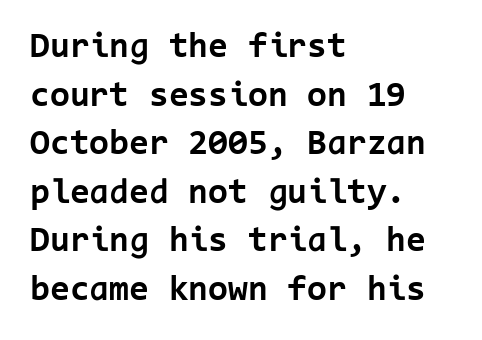
Check where the strokes stop: nothing finishes them off — pure sans. Each word holds together tightly as a unit, with standard inter-letter gaps. Characters remain perfectly vertical along every line. Interline gaps are of average width in this sample.
